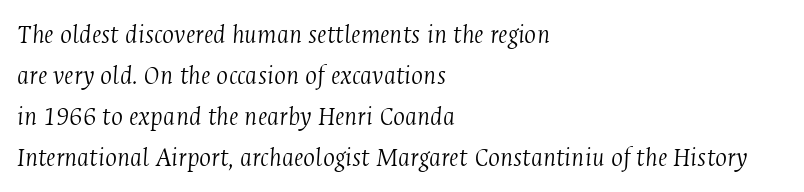
Successive baselines arrive at the customary interval. Underlining? Definitely not there. The strokes carry an ordinary text weight at most. The glyphs look as if they've been sheared to an angle. Letterform terminals end in serifs throughout the passage.
